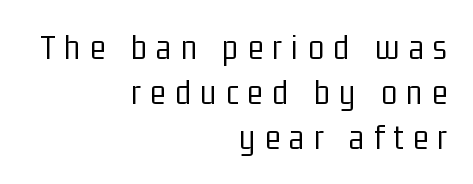
The image shows 37 px light, condensed sans-serif type, upright; set right-aligned, line spacing 1.22x, unusually wide letter spacing (+0.25 em), not underlined; low stroke contrast and a medium x-height.
